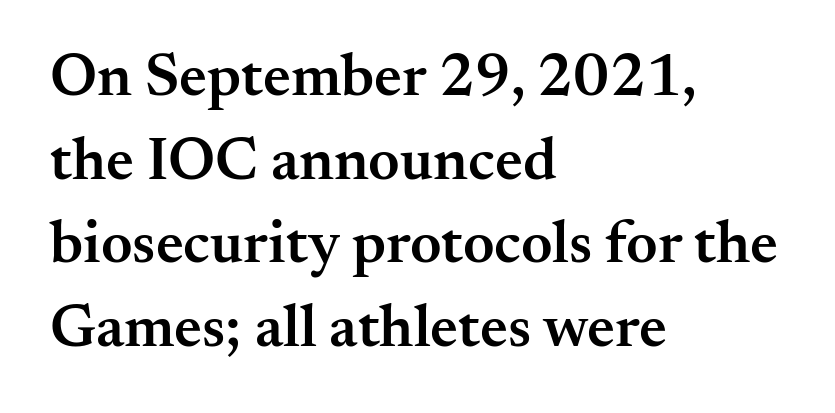
Q: Is the text bold? A: Semi-bold.
Q: Is the text italic (slanted)? A: No, it is upright.
Q: Is the typeface a serif or a sans-serif typeface? A: Serif.
Q: Is the text underlined? A: No.
Q: How is the paragraph aligned? A: Left-aligned.
Q: Is the spacing between letters normal or unusually wide? A: Normal.
Q: Is the spacing between lines tight, normal or loose? A: Normal.
Q: Width (condensed, normal, or wide)? A: Normal.
Q: Stroke contrast? A: Medium.
Q: x-height? A: Small.
Q: Monospaced? A: No.
